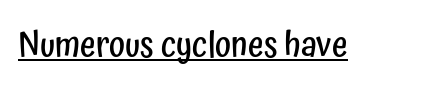
The image shows 34 px semibold, condensed sans-serif type, upright; set normal letter spacing, underlined; low stroke contrast and a medium x-height.
